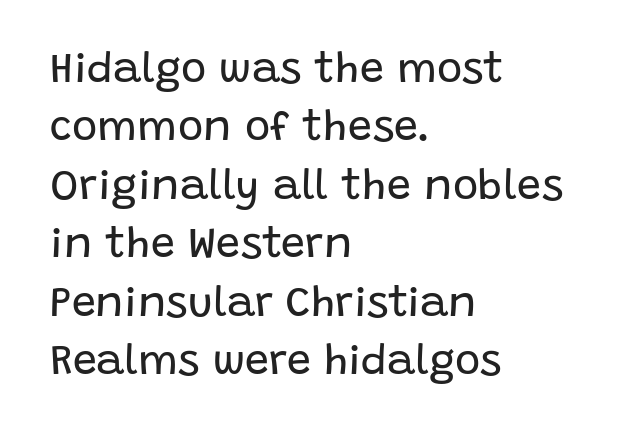
Is there much room between lines? A standard amount, neither cramped nor airy. These lines are rendered in a variable-pitch font. Plain, unruled lines of type. Caption: standard tracking, unaltered. The weight would be labelled regular, book, light, or lighter still. The lettering stays uniformly vertical, giving the passage a roman look.
